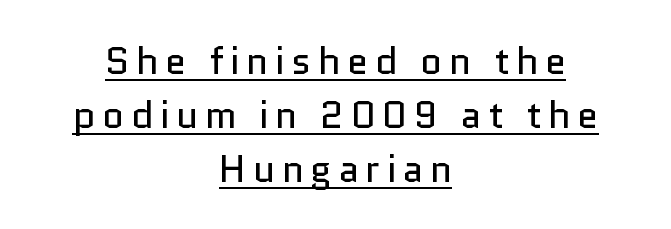
{"serif": "no", "italic": "no", "bold": "no", "weight": "regular", "width": "normal", "stroke_contrast": "low", "x_height": "medium", "monospaced": "no", "underline": "yes", "align": "center", "line_spacing": "normal", "line_spacing_ratio": 1.42, "glyph_px": 38}
